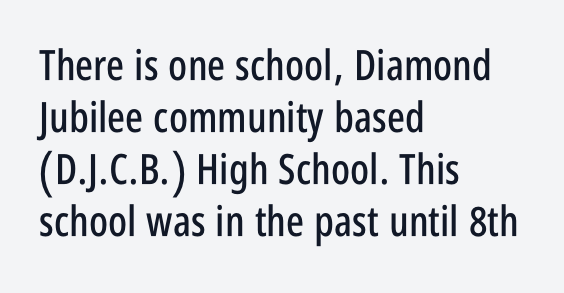
Q: Is the text italic (slanted)? A: No, it is upright.
Q: Is the typeface a serif or a sans-serif typeface? A: Sans-serif.
Q: Is the text underlined? A: No.
Q: How is the paragraph aligned? A: Left-aligned.
Q: Is the spacing between letters normal or unusually wide? A: Normal.
Q: Width (condensed, normal, or wide)? A: Condensed.
Q: Stroke contrast? A: Low.
Q: x-height? A: Large.
Q: Monospaced? A: No.
